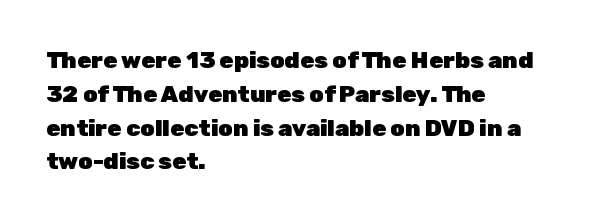
Bold? Absolutely — the strokes are thick and heavy. The setting favours the left margin, as ordinary paragraphs usually do. The font's upright variant was chosen for this text. A bare baseline throughout the passage. Vertical spacing — default.
